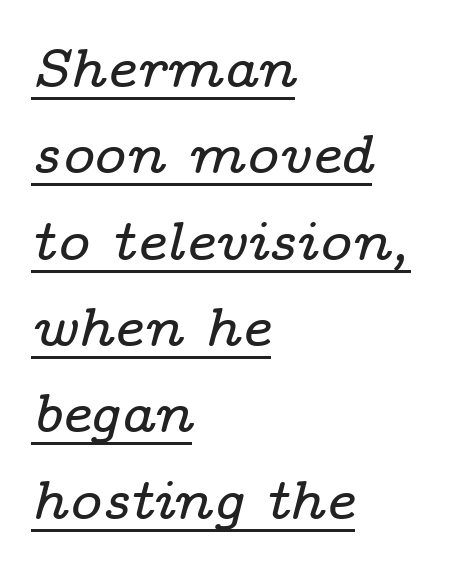
The image shows 55 px wide serif type, italic (leaning right); set left-aligned, normal line spacing (1.57x), normal letter spacing, underlined; low stroke contrast and a medium x-height.
